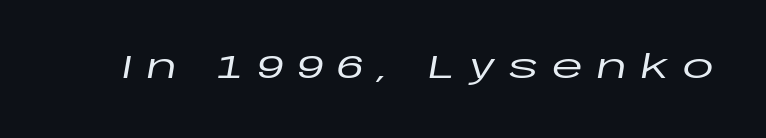
Q: Is the text italic (slanted)? A: Yes, it leans right by about 10 degrees.
Q: Is the text underlined? A: No.
Q: Is the spacing between letters normal or unusually wide? A: Unusually wide.
Q: Width (condensed, normal, or wide)? A: Wide.
Q: Stroke contrast? A: Low.
Q: x-height? A: Large.
Q: Monospaced? A: No.
